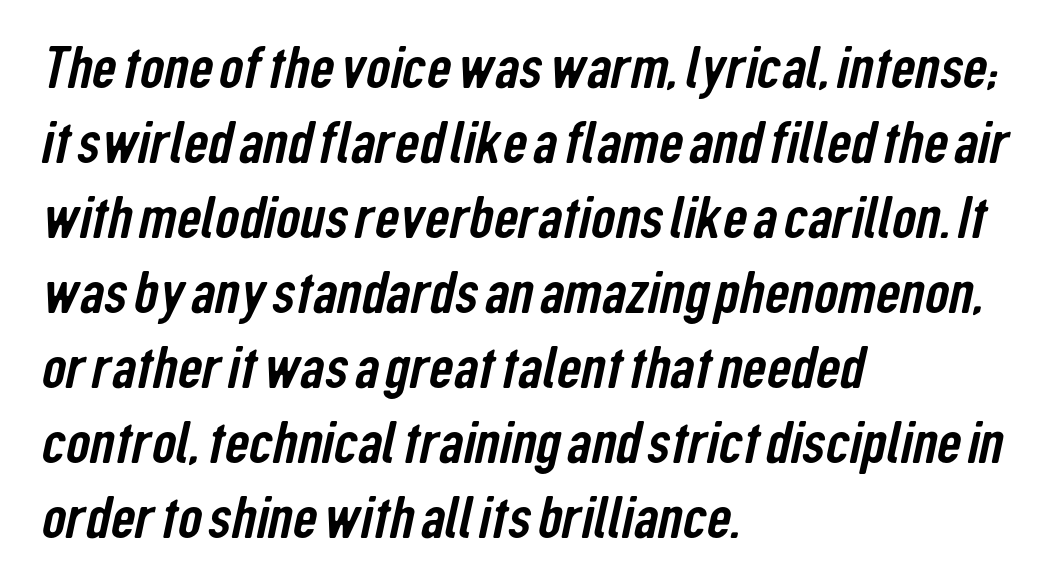
The image shows 60 px condensed sans-serif type; set left-aligned, normal line spacing (1.25x), normal letter spacing, not underlined; low stroke contrast and a medium x-height.
